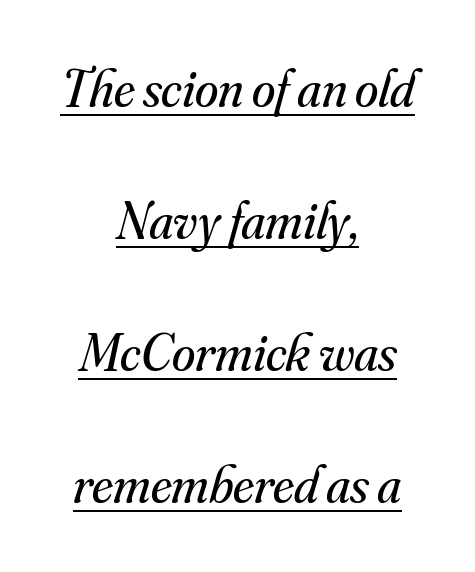
Q: Is the text bold? A: No.
Q: Is the text italic (slanted)? A: Yes, it leans right by about 16 degrees.
Q: Is the typeface a serif or a sans-serif typeface? A: Serif.
Q: Is the text underlined? A: Yes.
Q: How is the paragraph aligned? A: Centered.
Q: Is the spacing between letters normal or unusually wide? A: Normal.
Q: Is the spacing between lines tight, normal or loose? A: Loose.
Q: Width (condensed, normal, or wide)? A: Normal.
Q: Stroke contrast? A: Medium.
Q: x-height? A: Small.
Q: Monospaced? A: No.
